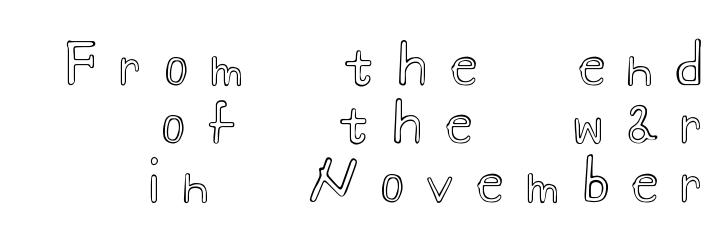
Q: Is the text italic (slanted)? A: No, it is upright.
Q: Is the text underlined? A: No.
Q: How is the paragraph aligned? A: Right-aligned.
Q: Is the spacing between letters normal or unusually wide? A: Unusually wide.
Q: Is the spacing between lines tight, normal or loose? A: Tight.
Q: Width (condensed, normal, or wide)? A: Wide.
Q: x-height? A: Small.
Q: Monospaced? A: No.
